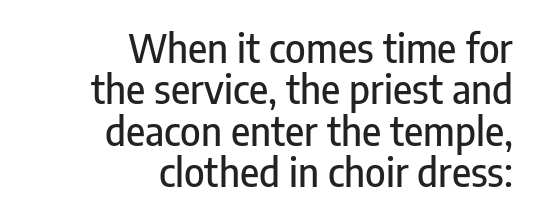
Q: Is the text italic (slanted)? A: No, it is upright.
Q: Is the typeface a serif or a sans-serif typeface? A: Sans-serif.
Q: Is the text underlined? A: No.
Q: How is the paragraph aligned? A: Right-aligned.
Q: Is the spacing between letters normal or unusually wide? A: Normal.
Q: Is the spacing between lines tight, normal or loose? A: Tight.
Q: Width (condensed, normal, or wide)? A: Condensed.
Q: Stroke contrast? A: Low.
Q: x-height? A: Medium.
Q: Monospaced? A: No.
